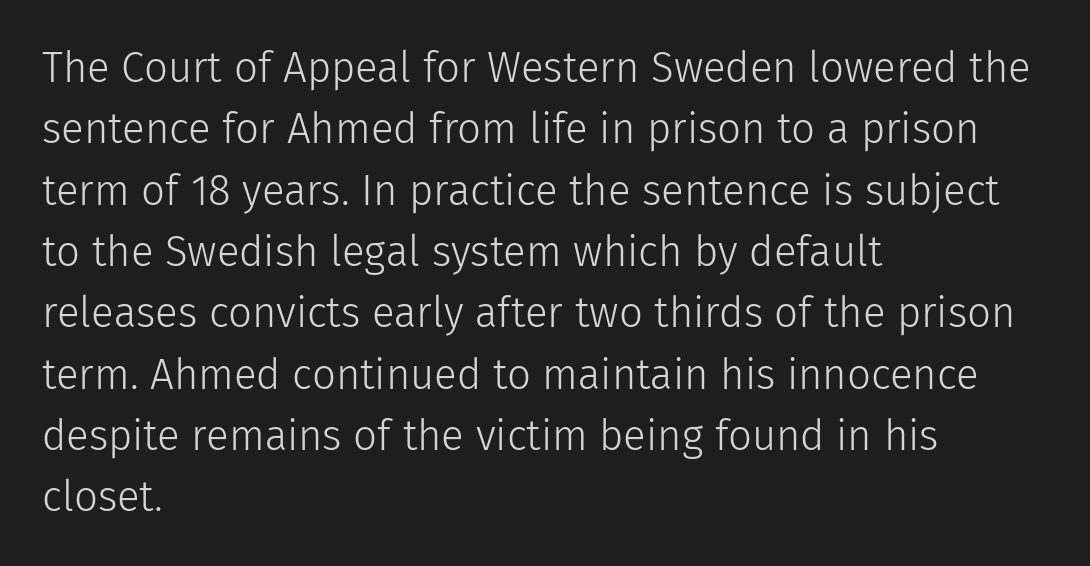
No italicization has been applied; the sample stays upright. Are there feet on the stems? There aren't — it's a sans. The rows are spaced the way most documents space them. This sample is left-justified, so line endings fall wherever the words run out. Descender tails drop into unmarked territory.
